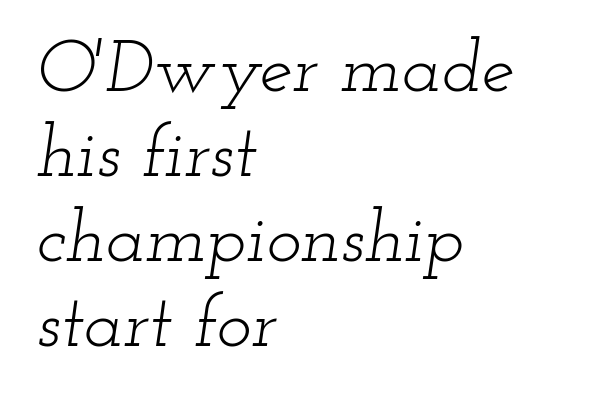
Casual observation: everything's shoved over to the left. Is the stroke heavy? The answer is a plain regular-or-lighter. Inter-character spacing is left at the font's built-in metrics. Observe the serifs anchoring each vertical stroke in this sample.
